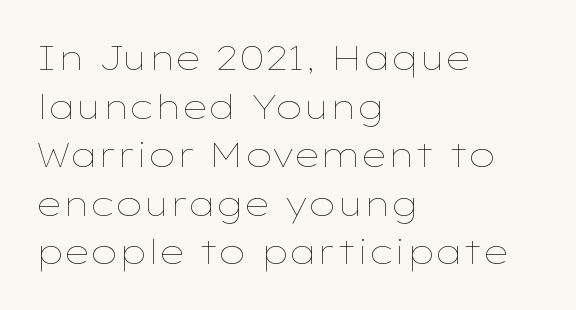
{"italic": "no", "bold": "no", "weight": "thin", "width": "wide", "stroke_contrast": "low", "x_height": "medium", "monospaced": "no", "underline": "no", "align": "left", "line_spacing": "normal", "line_spacing_ratio": 1.43, "letter_spacing": "normal", "letter_spacing_em": 0.0, "glyph_px": 34}
